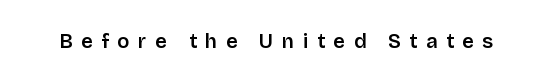
{"italic": "no", "bold": "semi", "underline": "no", "letter_spacing": "wide", "letter_spacing_em": 0.43, "glyph_px": 20}
